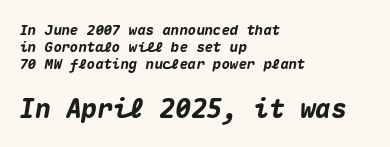
The image shows 26 px bold type, italic (leaning right); set left-aligned, line spacing 1.2x, normal letter spacing, not underlined; the second (bottom) block is 1.86x larger.
